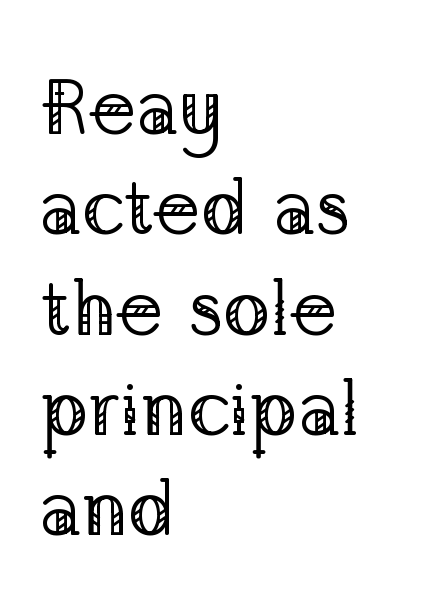
Are there feet on the stems? There are — it's a serif. The lines are quadded left. The font's upright variant was chosen for this text. No extra tracking has been applied to these lines. Quick note: underline off.
